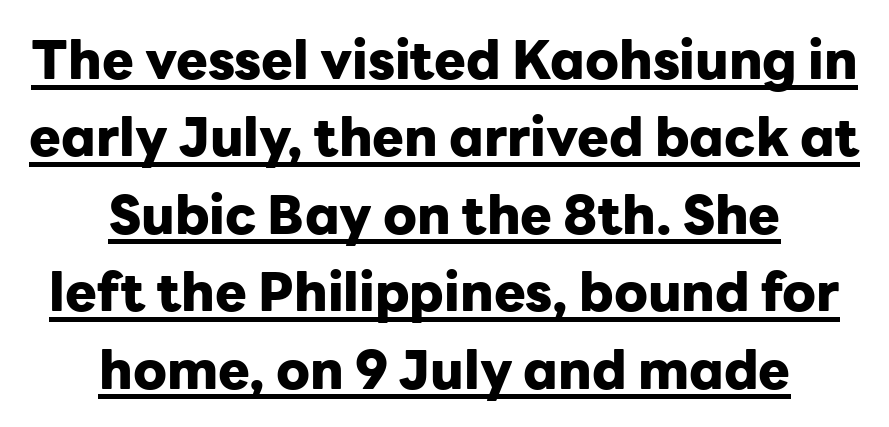
Q: Is the text bold? A: Yes.
Q: Is the text italic (slanted)? A: No, it is upright.
Q: Is the typeface a serif or a sans-serif typeface? A: Sans-serif.
Q: Is the text underlined? A: Yes.
Q: How is the paragraph aligned? A: Centered.
Q: Is the spacing between letters normal or unusually wide? A: Normal.
Q: Is the spacing between lines tight, normal or loose? A: Normal.
Q: Width (condensed, normal, or wide)? A: Normal.
Q: Stroke contrast? A: Low.
Q: x-height? A: Medium.
Q: Monospaced? A: No.
